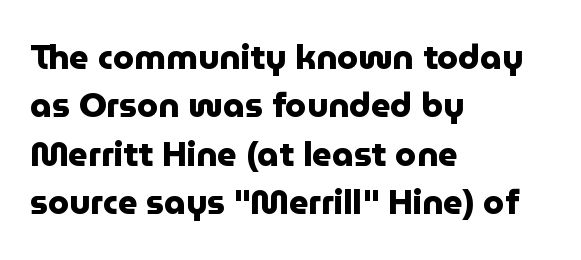
Q: Is the text bold? A: Yes.
Q: Is the text italic (slanted)? A: No, it is upright.
Q: Is the typeface a serif or a sans-serif typeface? A: Sans-serif.
Q: Is the text underlined? A: No.
Q: How is the paragraph aligned? A: Left-aligned.
Q: Is the spacing between letters normal or unusually wide? A: Normal.
Q: Is the spacing between lines tight, normal or loose? A: Normal.
Q: Width (condensed, normal, or wide)? A: Normal.
Q: Stroke contrast? A: Low.
Q: x-height? A: Medium.
Q: Monospaced? A: No.
